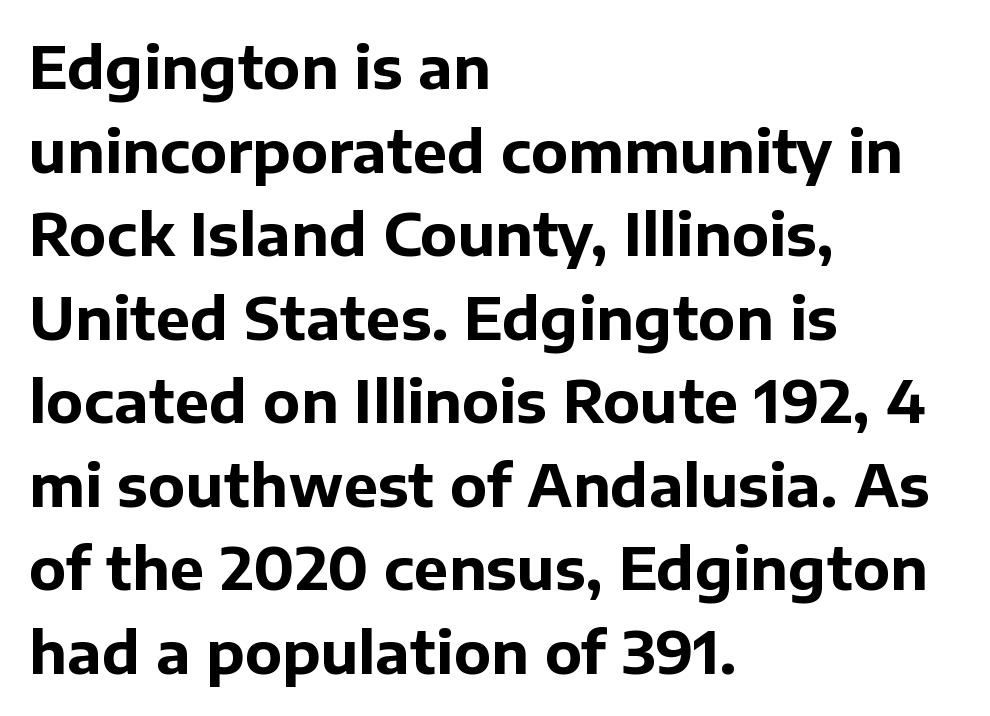
Q: Is the text bold? A: Yes.
Q: Is the text italic (slanted)? A: No, it is upright.
Q: Is the typeface a serif or a sans-serif typeface? A: Sans-serif.
Q: Is the text underlined? A: No.
Q: How is the paragraph aligned? A: Left-aligned.
Q: Is the spacing between letters normal or unusually wide? A: Normal.
Q: Is the spacing between lines tight, normal or loose? A: Normal.
Q: Width (condensed, normal, or wide)? A: Normal.
Q: Stroke contrast? A: Low.
Q: x-height? A: Medium.
Q: Monospaced? A: No.
